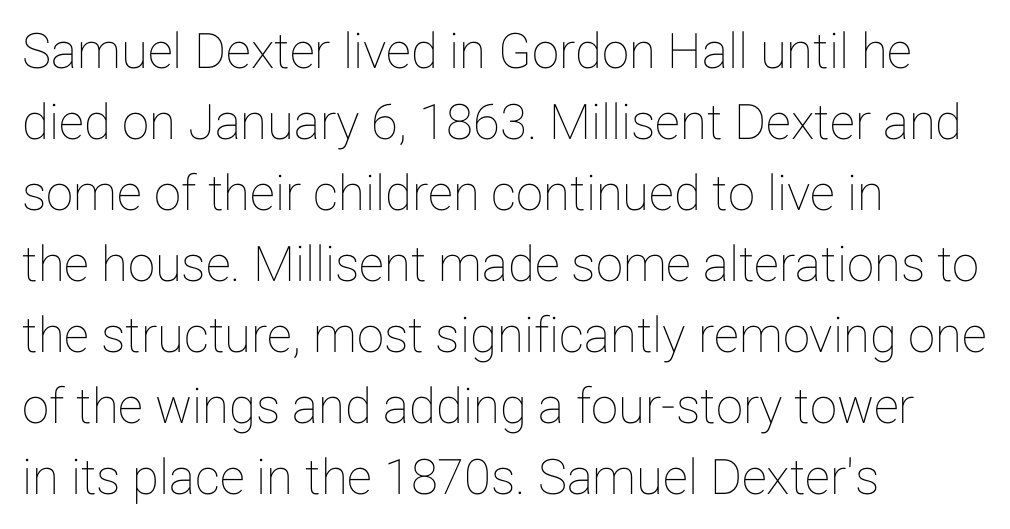
The image shows 49 px text type, upright; set left-aligned, normal line spacing (1.45x), normal letter spacing, not underlined; low stroke contrast and a medium x-height.
